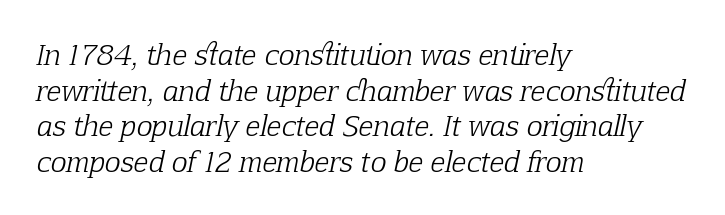
Q: Is the text bold? A: No.
Q: Is the text italic (slanted)? A: Yes, it leans right by about 12 degrees.
Q: Is the text underlined? A: No.
Q: How is the paragraph aligned? A: Left-aligned.
Q: Is the spacing between letters normal or unusually wide? A: Normal.
Q: Is the spacing between lines tight, normal or loose? A: Normal.
